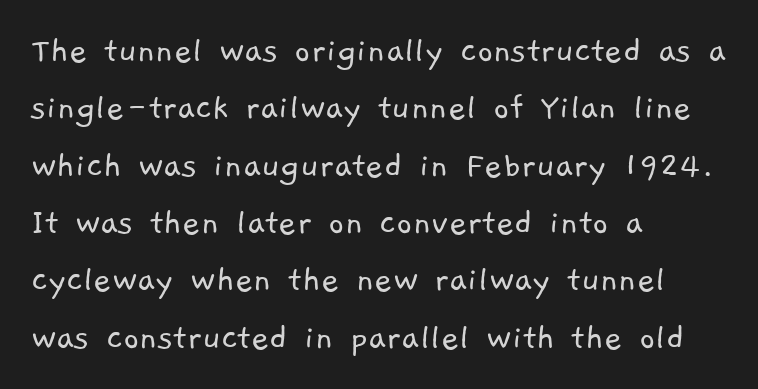
{"serif": "no", "bold": "no", "weight": "light", "width": "normal", "stroke_contrast": "low", "x_height": "medium", "monospaced": "no", "underline": "no", "align": "left", "line_spacing": "normal", "line_spacing_ratio": 1.47, "letter_spacing": "normal", "letter_spacing_em": 0.0, "glyph_px": 39}
